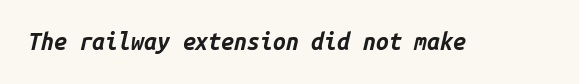
{"italic": "yes", "lean": "right", "slant_degrees": 14, "bold": "yes", "underline": "no", "letter_spacing": "normal", "letter_spacing_em": 0.0, "glyph_px": 23}
